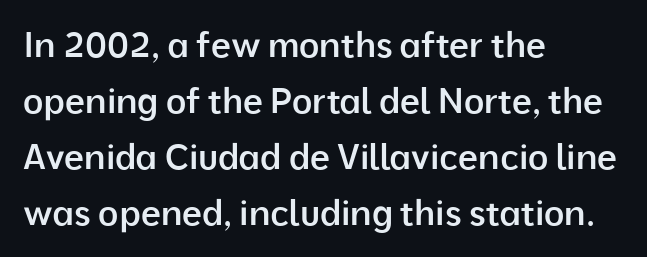
{"serif": "no", "italic": "no", "bold": "semi", "weight": "semibold", "width": "normal", "stroke_contrast": "low", "x_height": "medium", "monospaced": "no", "underline": "no", "align": "left", "line_spacing": "normal", "line_spacing_ratio": 1.6, "letter_spacing": "normal", "letter_spacing_em": 0.0, "glyph_px": 35}
